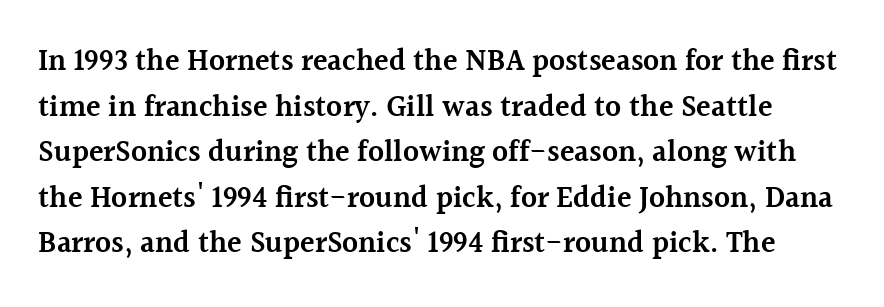
Every stem runs plumb, perpendicular to the baseline. This block has exactly the height ordinary leading produces. The letters carry serifs — small finishing strokes at the ends of their stems. The rendering uses a semibold face; strokes are thickened but not to full bold. These lines keep a tight, regular rhythm from letter to letter.
